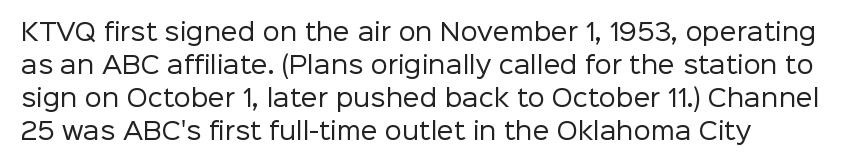
{"italic": "no", "bold": "no", "underline": "no", "align": "left", "line_spacing": "normal", "line_spacing_ratio": 1.37, "letter_spacing": "normal", "letter_spacing_em": 0.0, "glyph_px": 24}
